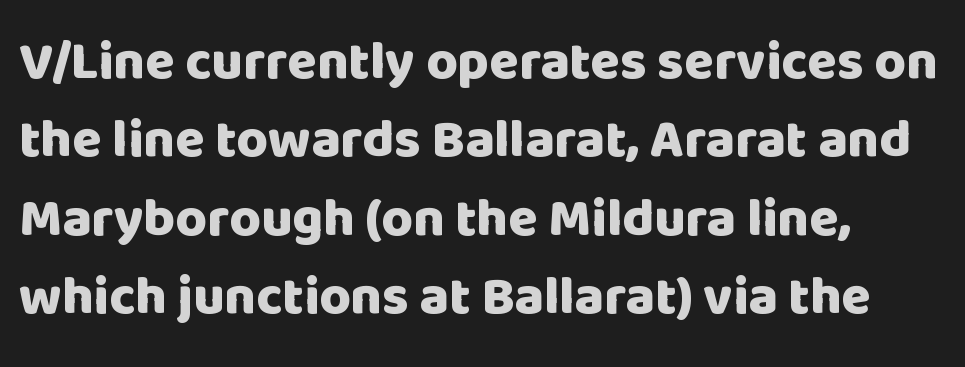
Q: Is the text bold? A: Yes.
Q: Is the text italic (slanted)? A: No, it is upright.
Q: Is the typeface a serif or a sans-serif typeface? A: Sans-serif.
Q: Is the text underlined? A: No.
Q: How is the paragraph aligned? A: Left-aligned.
Q: Is the spacing between letters normal or unusually wide? A: Normal.
Q: Is the spacing between lines tight, normal or loose? A: Normal.
Q: Width (condensed, normal, or wide)? A: Normal.
Q: Stroke contrast? A: Low.
Q: x-height? A: Large.
Q: Monospaced? A: No.
